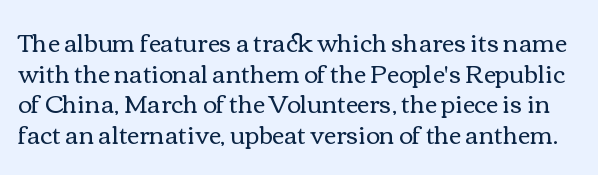
Vertical spacing — default. This is the regular roman posture of the typeface. Bare-footed words on every line. Stroke mass is kept to a normal reading level or below.
